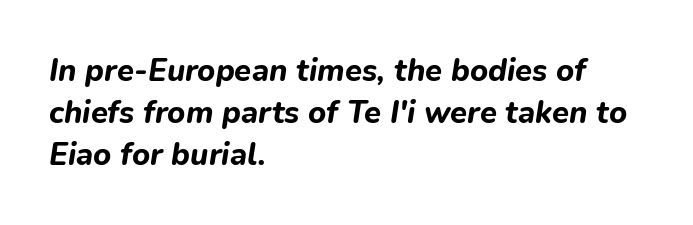
If you measured baseline to baseline, you'd find a middling distance. Between one letter and the next there's only the usual sliver of space. The passage shown leans; its letterforms are oblique. How heavy is the stroke? Heavy — this is a bold. The zone under the glyphs is completely vacant.
